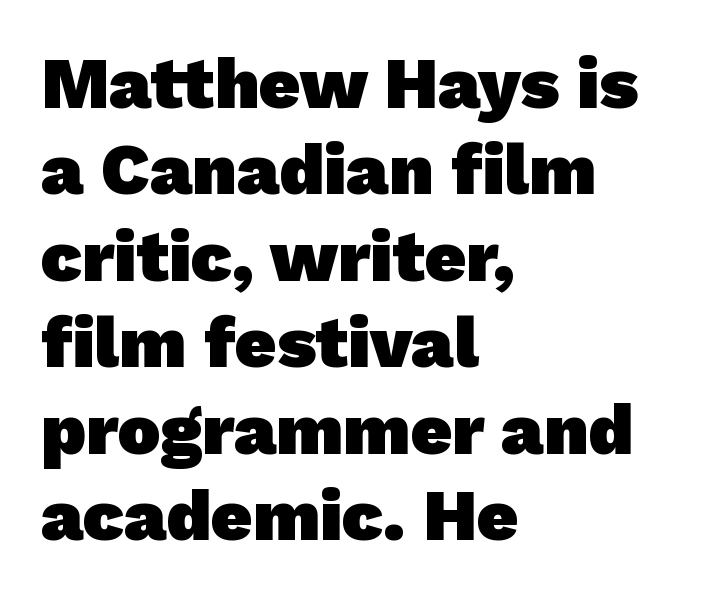
Underline: absent. Nope, no serifs anywhere on these letters. Between one letter and the next there's only the usual sliver of space. Short and long lines alike share a common starting point at left.
